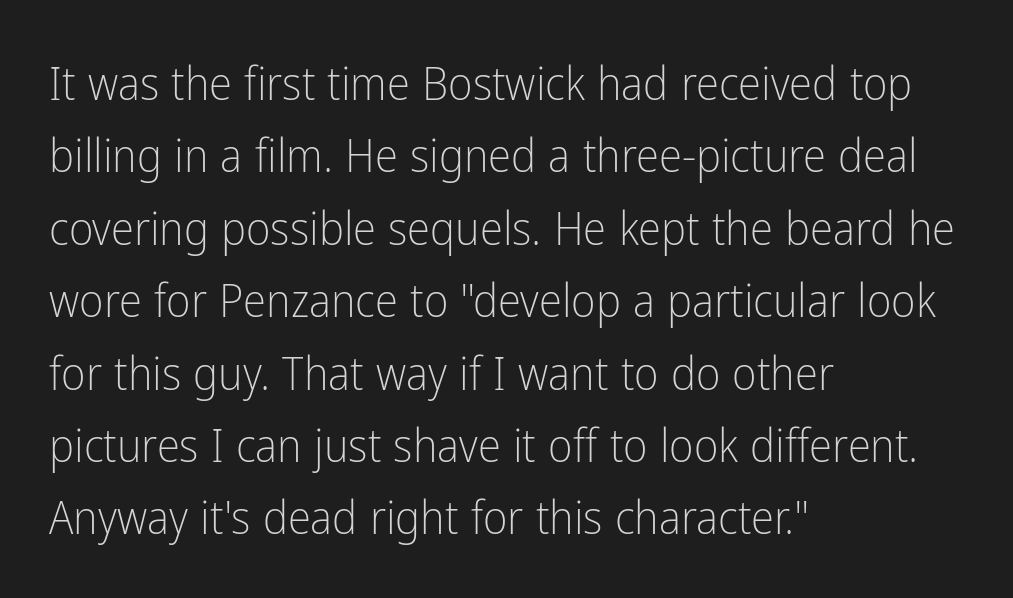
Designer's note — italics off, roman on. Observe the ordinary spacing: letters are neighbours, not strangers. The face used here is proportionally spaced, like ordinary book or web type. The rendering anchors every line to the left-hand side.
